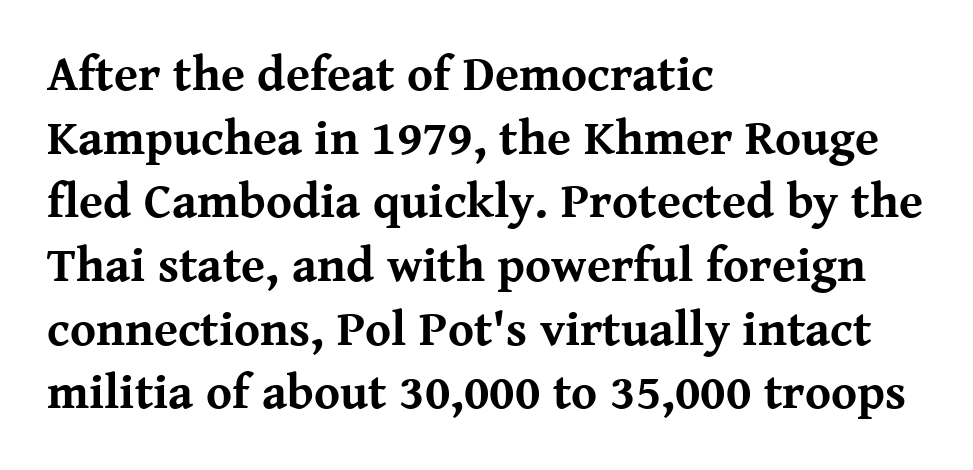
The image shows 49 px bold serif type, upright; set left-aligned, normal line spacing (1.3x), normal letter spacing, not underlined; medium stroke contrast and a medium x-height.
